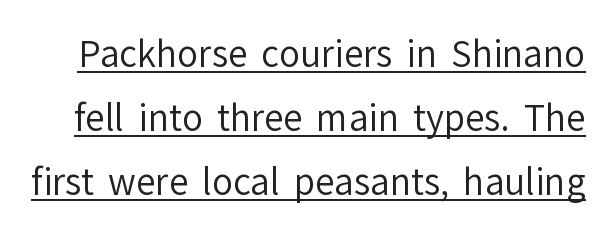
The image shows 35 px regular-weight sans-serif type, upright; set line spacing 1.83x, normal letter spacing, underlined; low stroke contrast and a medium x-height.
